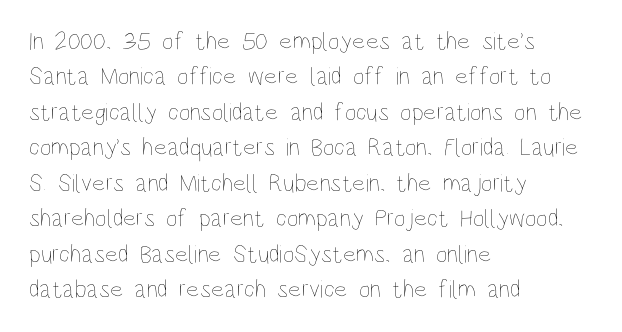
Q: Is the text bold? A: No.
Q: Is the text italic (slanted)? A: No, it is upright.
Q: Is the text underlined? A: No.
Q: How is the paragraph aligned? A: Left-aligned.
Q: Is the spacing between letters normal or unusually wide? A: Normal.
Q: Is the spacing between lines tight, normal or loose? A: Normal.
